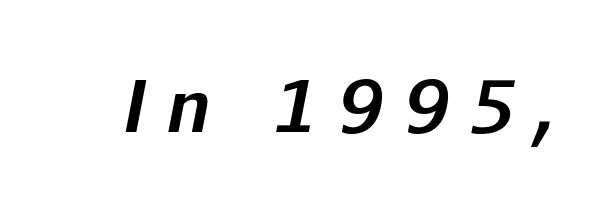
{"italic": "yes", "lean": "right", "slant_degrees": 11, "bold": "yes", "weight": "bold", "width": "normal", "stroke_contrast": "low", "x_height": "medium", "monospaced": "no", "underline": "no", "letter_spacing": "wide", "letter_spacing_em": 0.3, "glyph_px": 71}
